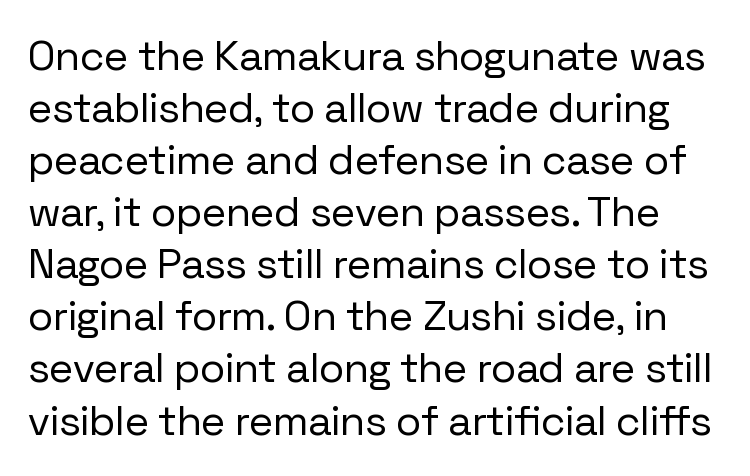
Is the type heavy? It reads as light-to-regular instead. Look at the tracking — it's just the regular setting, nothing added. Looks like regular typesetting: each glyph gets only the width it needs. A typesetter would mark this as roman, not italic.
